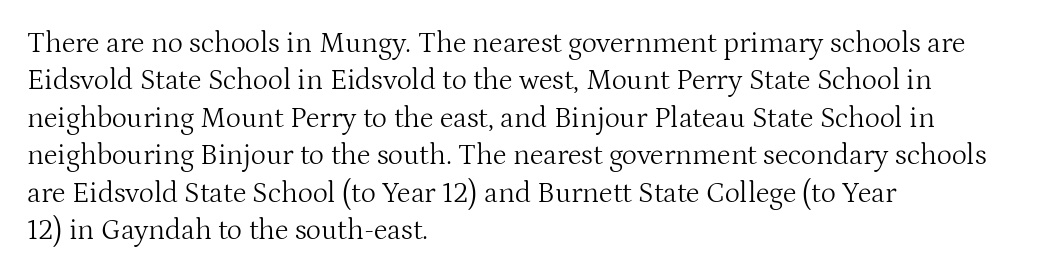
Q: Is the text bold? A: No.
Q: Is the text italic (slanted)? A: No, it is upright.
Q: Is the typeface a serif or a sans-serif typeface? A: Serif.
Q: Is the text underlined? A: No.
Q: How is the paragraph aligned? A: Left-aligned.
Q: Is the spacing between letters normal or unusually wide? A: Normal.
Q: Is the spacing between lines tight, normal or loose? A: Normal.
Q: Width (condensed, normal, or wide)? A: Normal.
Q: Stroke contrast? A: Medium.
Q: x-height? A: Medium.
Q: Monospaced? A: No.
